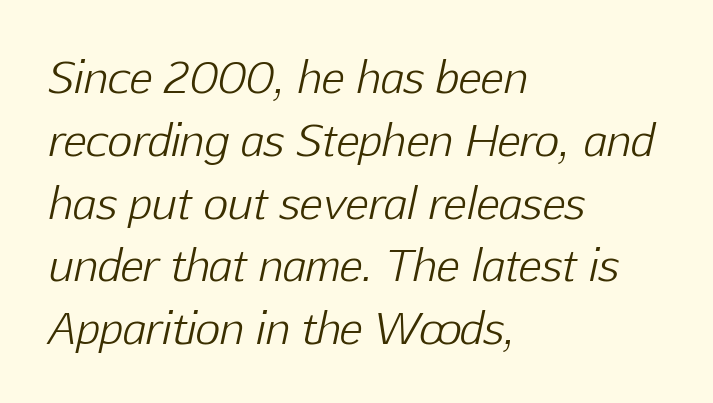
{"italic": "yes", "lean": "right", "slant_degrees": 12, "bold": "no", "weight": "light", "width": "normal", "stroke_contrast": "low", "x_height": "medium", "monospaced": "no", "underline": "no", "align": "left", "line_spacing": "normal", "line_spacing_ratio": 1.46, "letter_spacing": "normal", "letter_spacing_em": 0.0, "glyph_px": 43}
